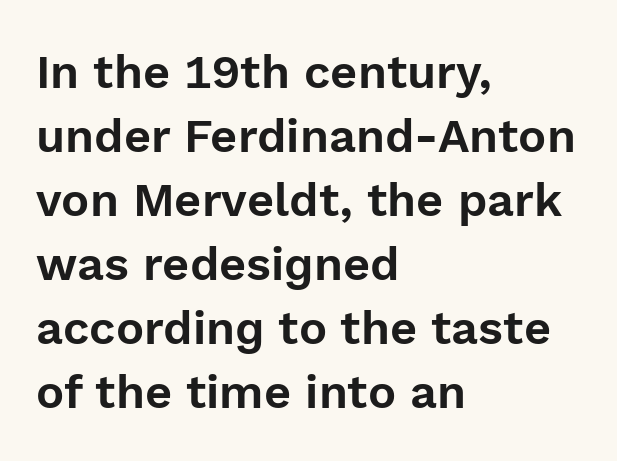
Q: Is the text italic (slanted)? A: No, it is upright.
Q: Is the typeface a serif or a sans-serif typeface? A: Sans-serif.
Q: Is the text underlined? A: No.
Q: How is the paragraph aligned? A: Left-aligned.
Q: Is the spacing between letters normal or unusually wide? A: Normal.
Q: Is the spacing between lines tight, normal or loose? A: Normal.
Q: Width (condensed, normal, or wide)? A: Normal.
Q: x-height? A: Medium.
Q: Monospaced? A: No.
